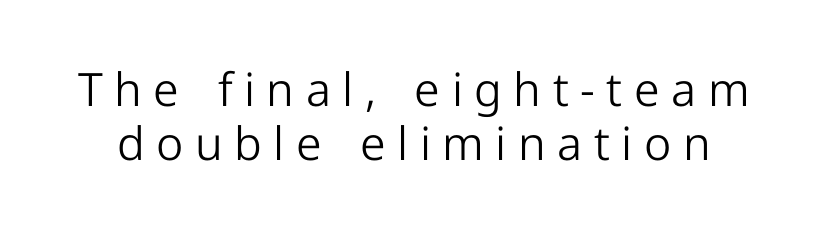
Q: Is the text bold? A: No.
Q: Is the text italic (slanted)? A: No, it is upright.
Q: Is the typeface a serif or a sans-serif typeface? A: Sans-serif.
Q: Is the text underlined? A: No.
Q: Is the spacing between letters normal or unusually wide? A: Unusually wide.
Q: Width (condensed, normal, or wide)? A: Normal.
Q: Stroke contrast? A: Low.
Q: x-height? A: Medium.
Q: Monospaced? A: No.
